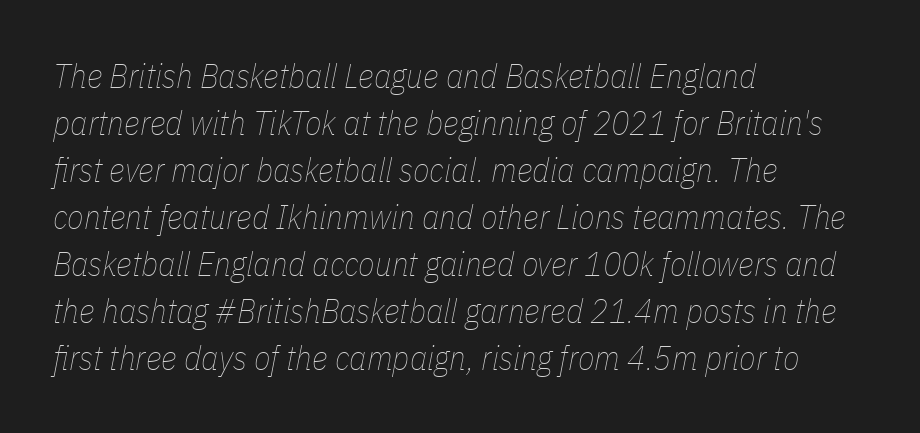
{"italic": "yes", "lean": "right", "slant_degrees": 11, "bold": "no", "weight": "thin", "width": "condensed", "stroke_contrast": "low", "x_height": "medium", "monospaced": "no", "underline": "no", "align": "left", "line_spacing": "normal", "line_spacing_ratio": 1.38, "letter_spacing": "normal", "letter_spacing_em": 0.0, "glyph_px": 34}
